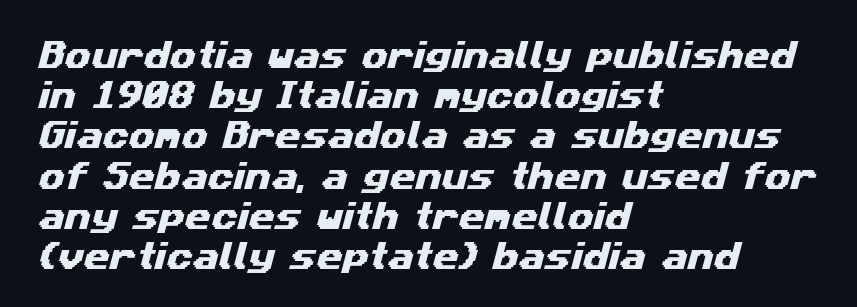
The image shows 30 px wide sans-serif type; set left-aligned, normal line spacing (1.34x), normal letter spacing, not underlined; medium stroke contrast and a medium x-height.
